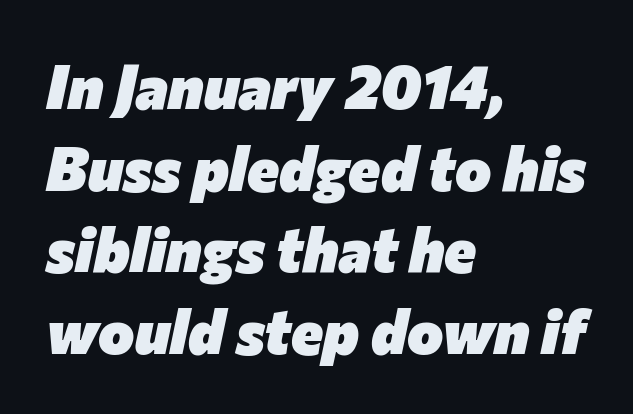
The image shows 61 px heavy type, italic (leaning right); set left-aligned, normal line spacing (1.34x), normal letter spacing, not underlined; low stroke contrast and a medium x-height.
